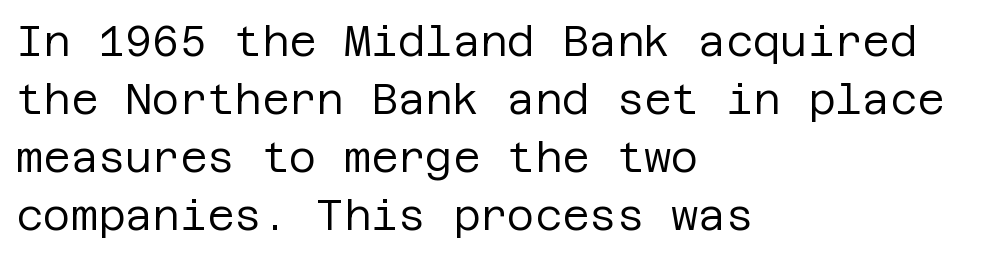
{"serif": "no", "italic": "no", "bold": "no", "weight": "regular", "width": "normal", "stroke_contrast": "low", "x_height": "large", "underline": "no", "align": "left", "line_spacing": "normal", "line_spacing_ratio": 1.38, "letter_spacing": "normal", "letter_spacing_em": 0.0, "glyph_px": 42}
